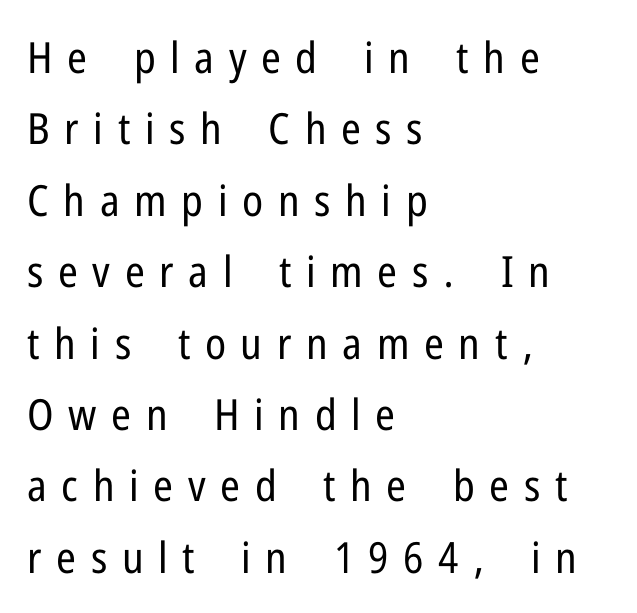
{"serif": "no", "italic": "no", "bold": "no", "weight": "regular", "width": "condensed", "stroke_contrast": "low", "x_height": "medium", "monospaced": "no", "underline": "no", "align": "left", "line_spacing": "normal", "line_spacing_ratio": 1.66, "letter_spacing": "wide", "letter_spacing_em": 0.34, "glyph_px": 43}
